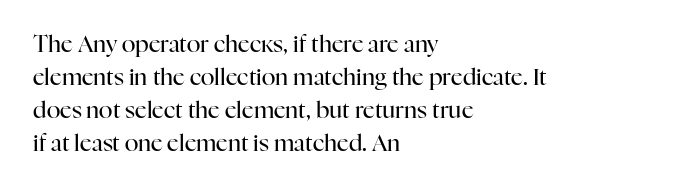
The image shows 23 px text type, upright; set left-aligned, normal line spacing (1.44x), normal letter spacing, not underlined.
